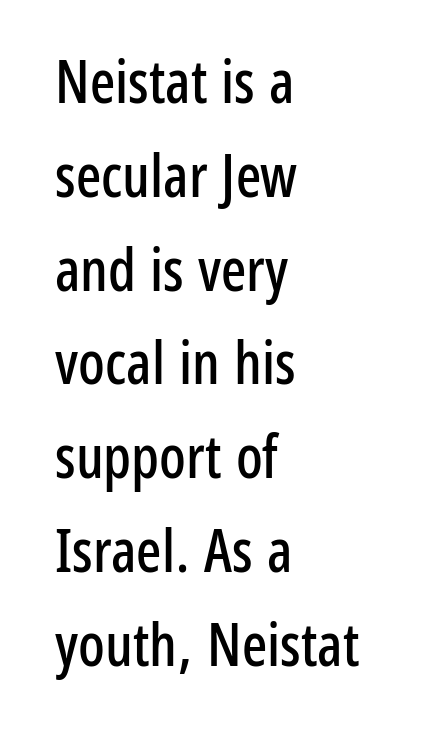
The image shows 59 px condensed sans-serif type, upright; set left-aligned, normal line spacing (1.59x), normal letter spacing, not underlined; low stroke contrast and a medium x-height.
